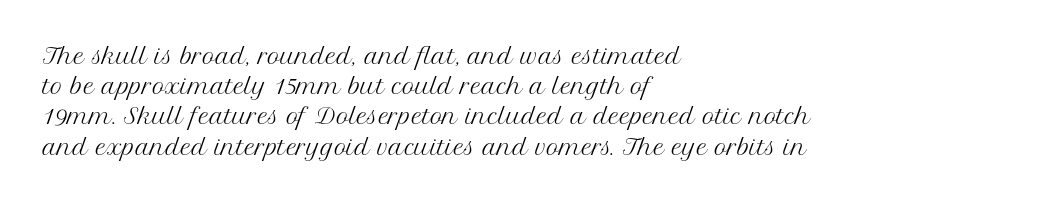
Q: Is the text bold? A: No.
Q: Is the text italic (slanted)? A: Yes.
Q: Is the text underlined? A: No.
Q: How is the paragraph aligned? A: Left-aligned.
Q: Is the spacing between letters normal or unusually wide? A: Normal.
Q: Is the spacing between lines tight, normal or loose? A: Normal.
